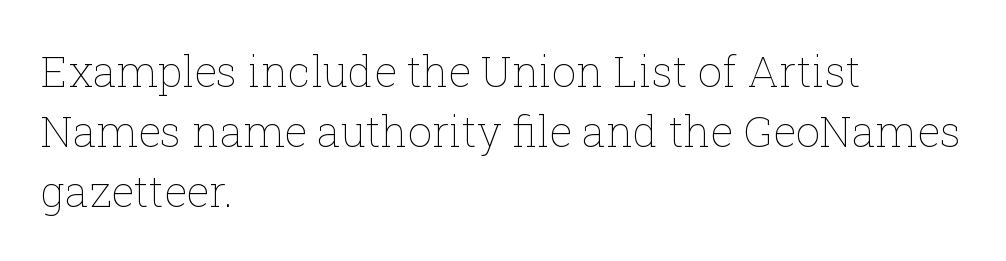
The type sits square on the baseline with zero lean. Nobody drew a line under any word here. Is the stroke heavy? The answer is a plain regular-or-lighter. Proportional: the letters do not fall into vertical columns.
